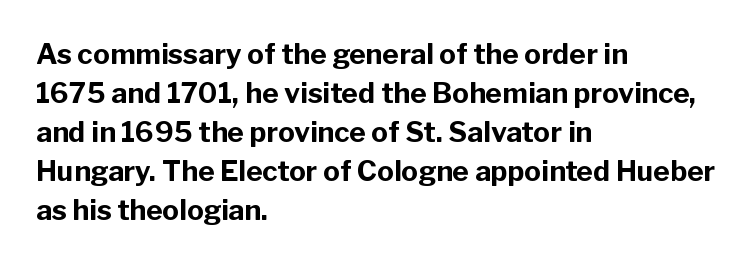
{"serif": "no", "italic": "no", "bold": "yes", "weight": "bold", "width": "normal", "stroke_contrast": "low", "x_height": "medium", "monospaced": "no", "underline": "no", "align": "left", "line_spacing": "normal", "line_spacing_ratio": 1.39, "letter_spacing": "normal", "letter_spacing_em": 0.0, "glyph_px": 28}
